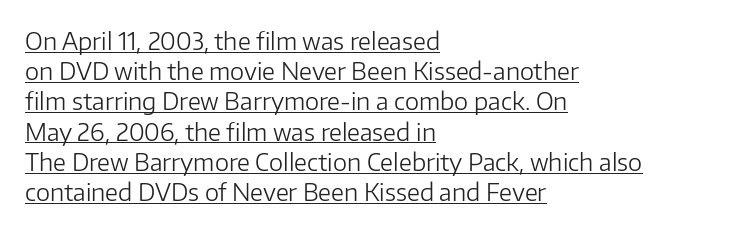
{"italic": "no", "bold": "no", "underline": "yes", "align": "left", "line_spacing": "normal", "line_spacing_ratio": 1.26, "letter_spacing": "normal", "letter_spacing_em": 0.0, "glyph_px": 24}
